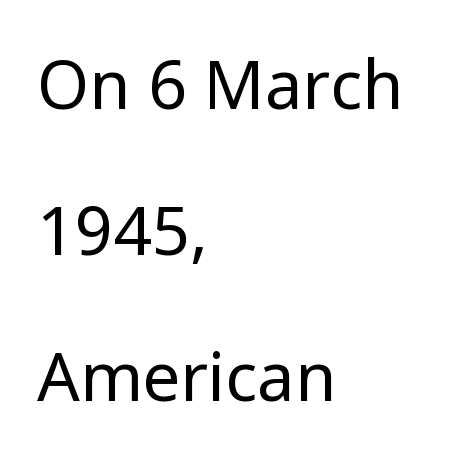
The image shows 67 px regular-weight sans-serif type, upright; set left-aligned, loose line spacing (2.18x), normal letter spacing, not underlined; low stroke contrast and a medium x-height.
